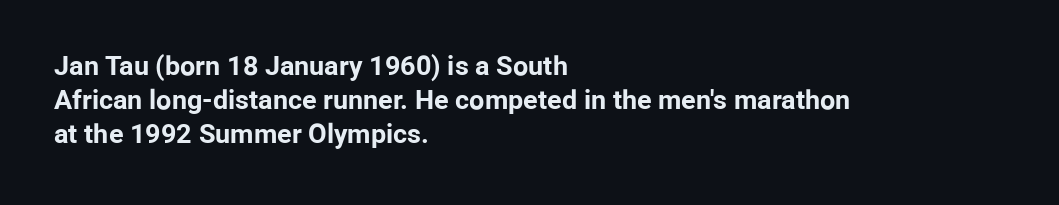
{"italic": "no", "bold": "yes", "underline": "no", "align": "left", "line_spacing": "normal", "line_spacing_ratio": 1.26, "letter_spacing": "normal", "letter_spacing_em": 0.0, "glyph_px": 27}
